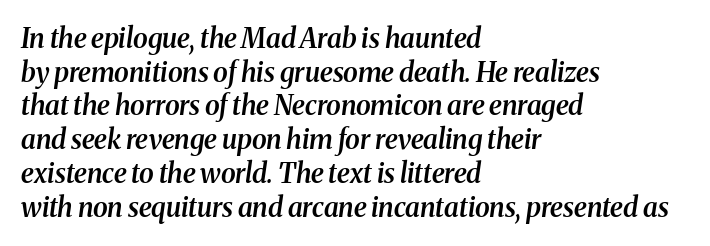
Q: Is the text bold? A: Semi-bold.
Q: Is the text italic (slanted)? A: Yes, it leans right by about 8 degrees.
Q: Is the text underlined? A: No.
Q: How is the paragraph aligned? A: Left-aligned.
Q: Is the spacing between letters normal or unusually wide? A: Normal.
Q: Is the spacing between lines tight, normal or loose? A: Normal.
